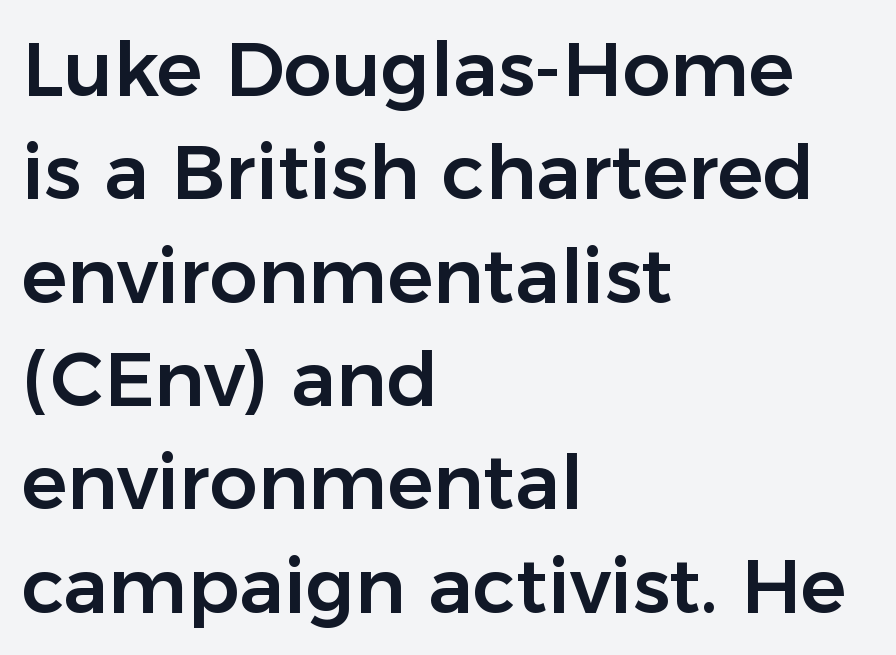
The image shows 76 px sans-serif type, upright; set left-aligned, normal line spacing (1.36x), normal letter spacing, not underlined; low stroke contrast and a medium x-height.
